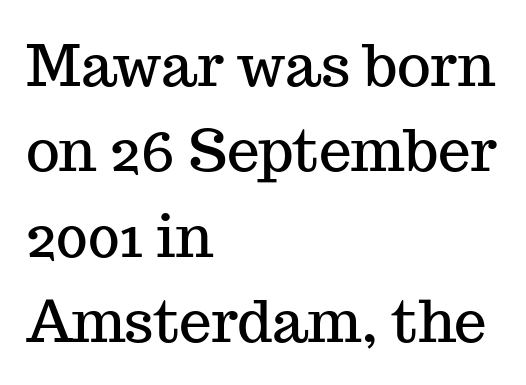
{"serif": "yes", "italic": "no", "width": "normal", "stroke_contrast": "medium", "x_height": "medium", "monospaced": "no", "underline": "no", "align": "left", "line_spacing": "normal", "line_spacing_ratio": 1.47, "letter_spacing": "normal", "letter_spacing_em": 0.0, "glyph_px": 58}
